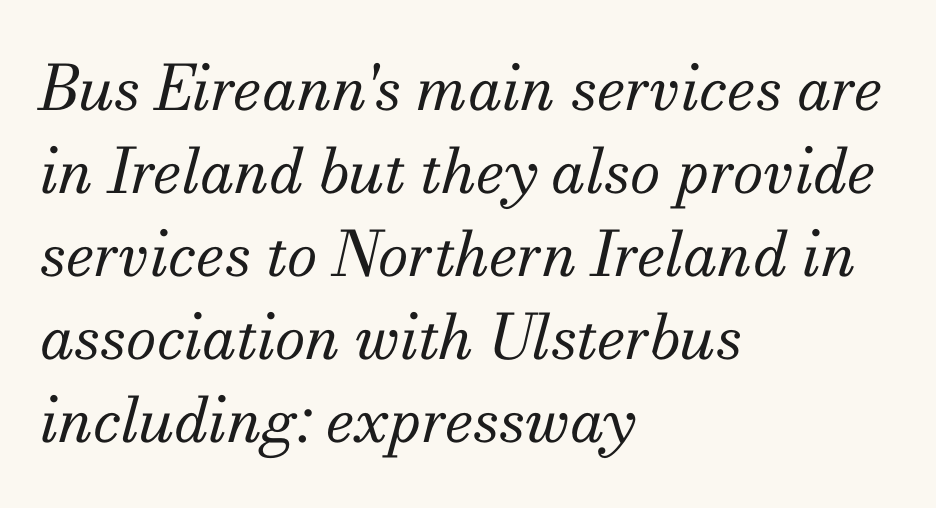
{"serif": "yes", "italic": "yes", "lean": "right", "slant_degrees": 13, "bold": "no", "weight": "regular", "width": "normal", "stroke_contrast": "medium", "x_height": "small", "monospaced": "no", "underline": "no", "align": "left", "line_spacing": "normal", "line_spacing_ratio": 1.34, "letter_spacing": "normal", "letter_spacing_em": 0.0, "glyph_px": 62}
